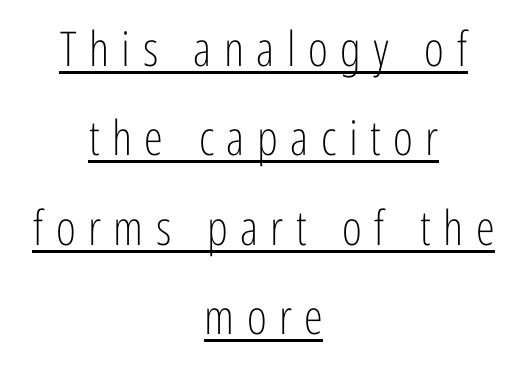
{"serif": "no", "italic": "no", "bold": "no", "weight": "light", "width": "condensed", "stroke_contrast": "low", "x_height": "medium", "monospaced": "no", "underline": "yes", "align": "center", "line_spacing_ratio": 1.86, "letter_spacing": "wide", "letter_spacing_em": 0.26, "glyph_px": 48}
